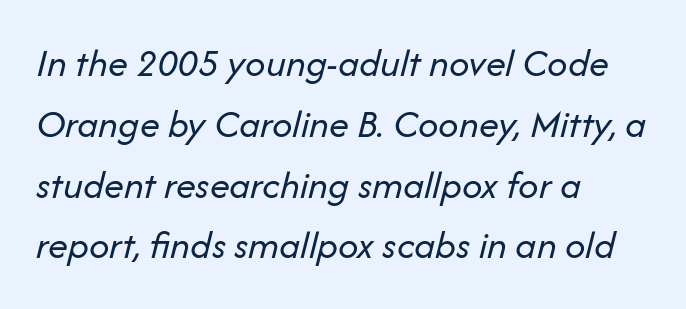
How would I describe the line gaps? Plain and ordinary. Varying glyph widths throughout — classic text-font behaviour. This sample is left-justified, so line endings fall wherever the words run out. The words here are not underlined. The font is comparable to plain body text, perhaps lighter. The letterforms sit shoulder to shoulder at normal distance.
